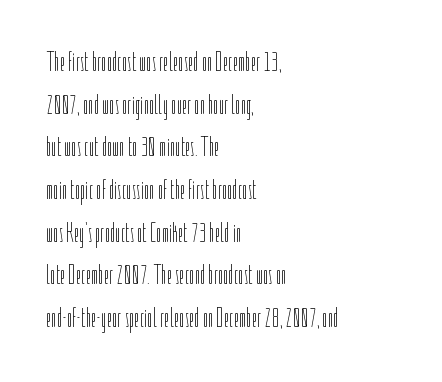
The ragged edge is on the right, which tells us the setting is flush left. Vertical strokes here are truly vertical. Heaviness? Minimal to ordinary, like unemphasized prose. Lines of text with bare space underneath.
